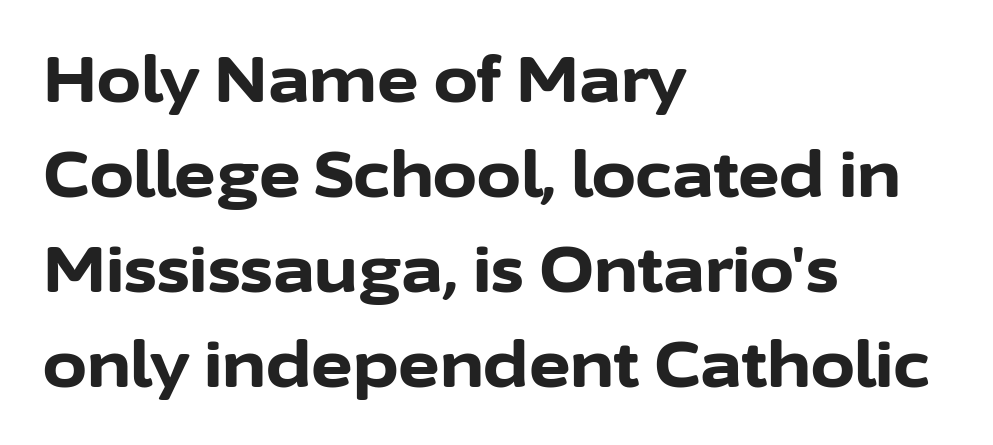
Q: Is the text bold? A: Yes.
Q: Is the text italic (slanted)? A: No, it is upright.
Q: Is the typeface a serif or a sans-serif typeface? A: Sans-serif.
Q: Is the text underlined? A: No.
Q: How is the paragraph aligned? A: Left-aligned.
Q: Is the spacing between letters normal or unusually wide? A: Normal.
Q: Is the spacing between lines tight, normal or loose? A: Normal.
Q: Width (condensed, normal, or wide)? A: Normal.
Q: Stroke contrast? A: Low.
Q: x-height? A: Medium.
Q: Monospaced? A: No.
